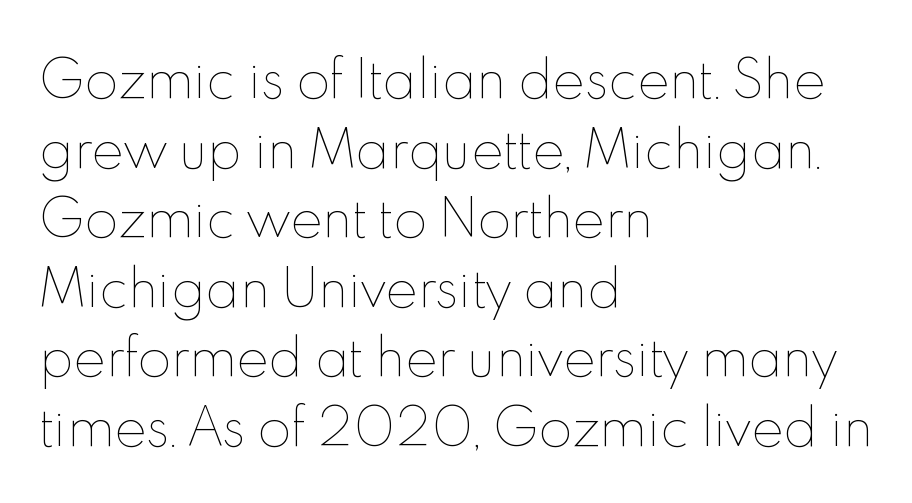
The image shows 49 px thin type, upright; set left-aligned, normal line spacing (1.42x), normal letter spacing, not underlined; a small x-height.
